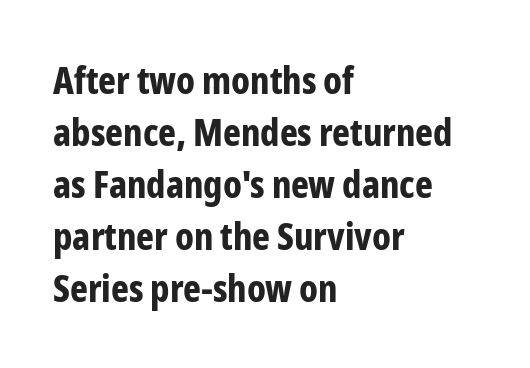
Q: Is the text bold? A: Yes.
Q: Is the text italic (slanted)? A: No, it is upright.
Q: Is the typeface a serif or a sans-serif typeface? A: Sans-serif.
Q: Is the text underlined? A: No.
Q: How is the paragraph aligned? A: Left-aligned.
Q: Is the spacing between letters normal or unusually wide? A: Normal.
Q: Is the spacing between lines tight, normal or loose? A: Normal.
Q: Width (condensed, normal, or wide)? A: Condensed.
Q: Stroke contrast? A: Low.
Q: x-height? A: Medium.
Q: Monospaced? A: No.
